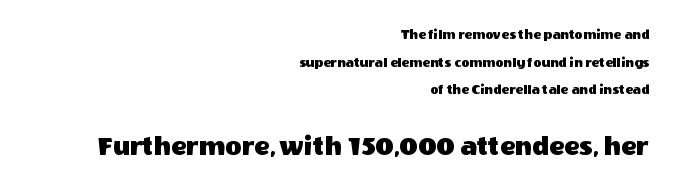
{"serif": "no", "italic": "no", "width": "normal", "x_height": "large", "monospaced": "no", "underline": "no", "align": "right", "line_spacing": "loose", "line_spacing_ratio": 1.97, "letter_spacing": "normal", "letter_spacing_em": 0.0, "larger_block": "second", "size_ratio": 2.0, "glyph_px": 28}
